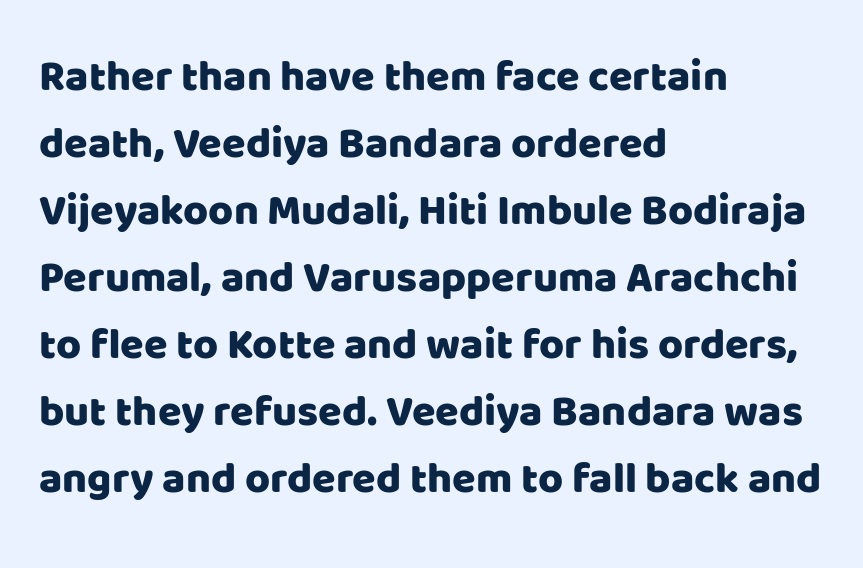
Q: Is the text italic (slanted)? A: No, it is upright.
Q: Is the typeface a serif or a sans-serif typeface? A: Sans-serif.
Q: Is the text underlined? A: No.
Q: How is the paragraph aligned? A: Left-aligned.
Q: Is the spacing between letters normal or unusually wide? A: Normal.
Q: Is the spacing between lines tight, normal or loose? A: Normal.
Q: Width (condensed, normal, or wide)? A: Normal.
Q: Stroke contrast? A: Low.
Q: x-height? A: Large.
Q: Monospaced? A: No.
